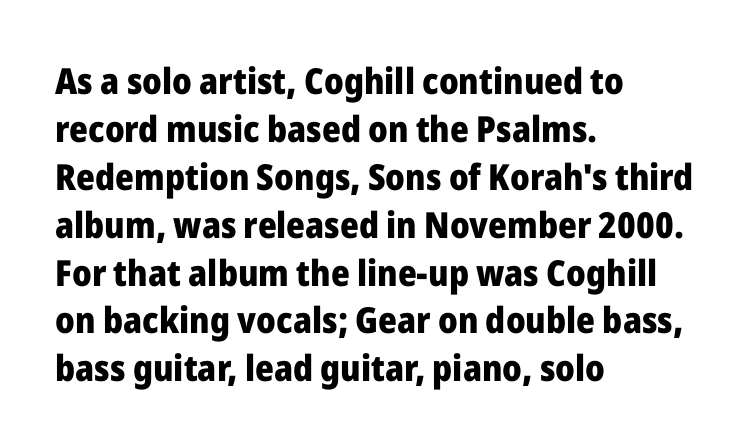
The image shows 36 px heavy sans-serif type, upright; set left-aligned, normal line spacing (1.33x), normal letter spacing, not underlined; low stroke contrast and a medium x-height.
